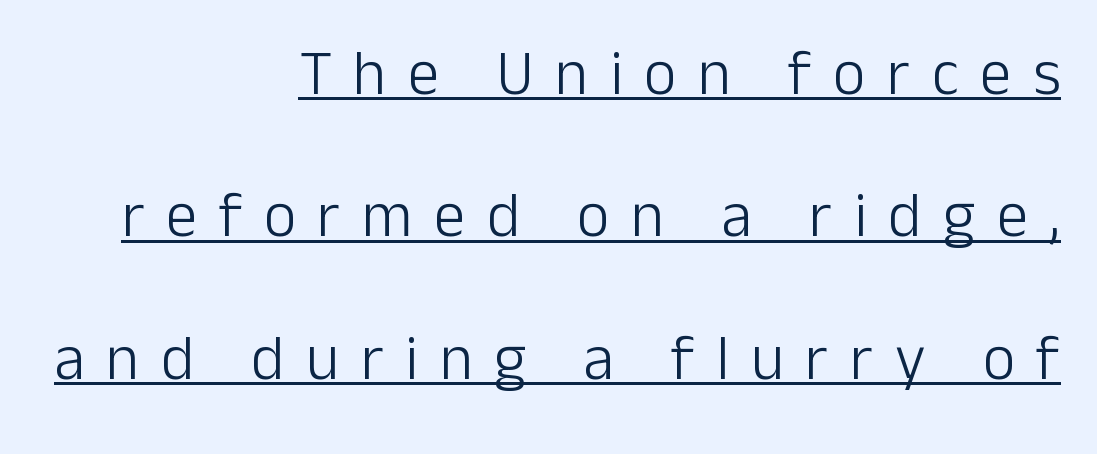
{"serif": "no", "italic": "no", "bold": "no", "weight": "light", "width": "normal", "stroke_contrast": "low", "x_height": "medium", "monospaced": "no", "underline": "yes", "align": "right", "line_spacing": "loose", "line_spacing_ratio": 2.26, "letter_spacing": "wide", "letter_spacing_em": 0.34, "glyph_px": 63}
